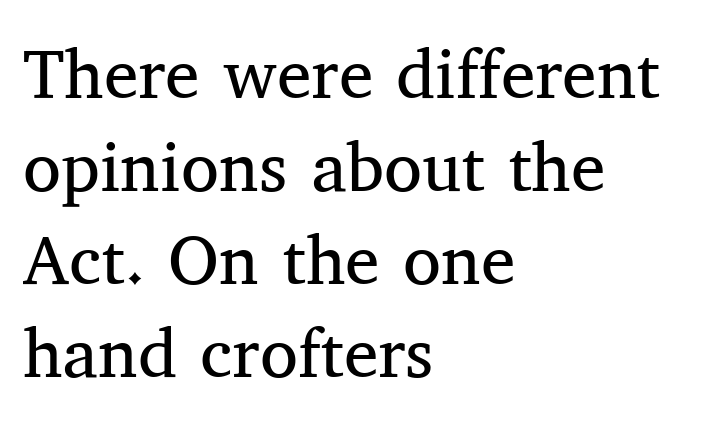
{"serif": "yes", "italic": "no", "bold": "no", "weight": "regular", "width": "normal", "stroke_contrast": "medium", "x_height": "medium", "monospaced": "no", "underline": "no", "align": "left", "line_spacing": "normal", "line_spacing_ratio": 1.35, "letter_spacing": "normal", "letter_spacing_em": 0.0, "glyph_px": 69}
